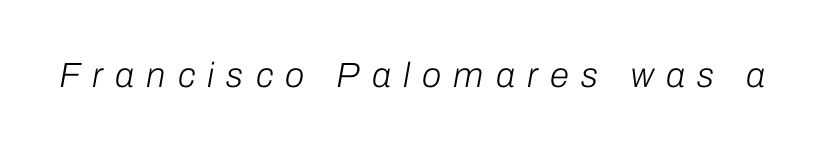
Q: Is the text bold? A: No.
Q: Is the text italic (slanted)? A: Yes, it leans right by about 10 degrees.
Q: Is the text underlined? A: No.
Q: Is the spacing between letters normal or unusually wide? A: Unusually wide.
Q: Width (condensed, normal, or wide)? A: Normal.
Q: Stroke contrast? A: Low.
Q: x-height? A: Medium.
Q: Monospaced? A: No.
